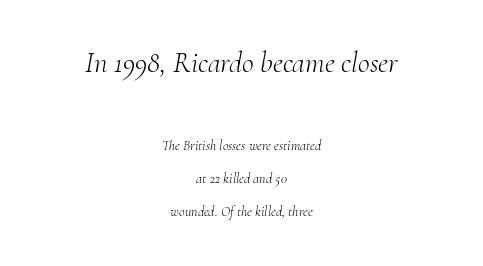
{"serif": "yes", "italic": "yes", "lean": "right", "slant_degrees": 10, "bold": "no", "weight": "light", "width": "normal", "stroke_contrast": "medium", "x_height": "small", "monospaced": "no", "underline": "no", "align": "center", "line_spacing": "loose", "line_spacing_ratio": 2.36, "letter_spacing": "normal", "letter_spacing_em": 0.0, "larger_block": "first", "size_ratio": 2.07, "glyph_px": 29}
